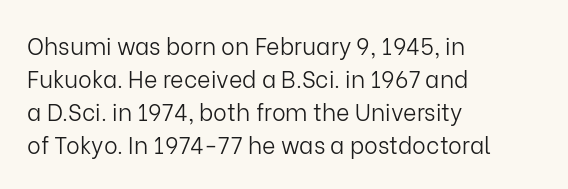
The image shows 23 px text type, upright; set left-aligned, normal line spacing (1.44x), normal letter spacing, not underlined.
